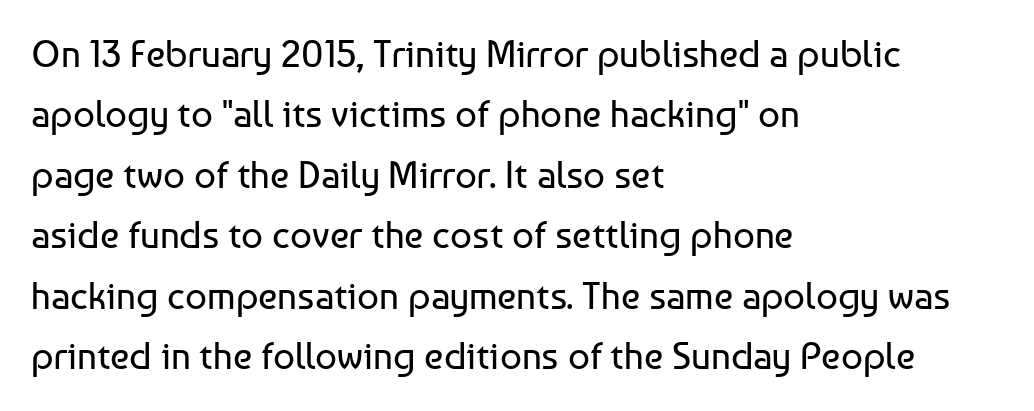
A typesetter would call this proportional, since set widths differ per character. Serif or sans? Sans — the stroke terminals are bare. Visually the block forms a straight wall on the left and a jagged coastline on the right. Honestly, there is no underline to notice here at all. The specimen reads as upright at a glance.
